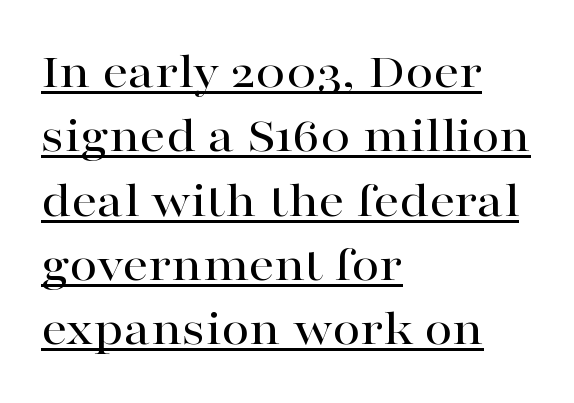
Q: Is the text italic (slanted)? A: No, it is upright.
Q: Is the typeface a serif or a sans-serif typeface? A: Serif.
Q: Is the text underlined? A: Yes.
Q: How is the paragraph aligned? A: Left-aligned.
Q: Is the spacing between letters normal or unusually wide? A: Normal.
Q: Is the spacing between lines tight, normal or loose? A: Normal.
Q: Width (condensed, normal, or wide)? A: Wide.
Q: Stroke contrast? A: High.
Q: x-height? A: Medium.
Q: Monospaced? A: No.
